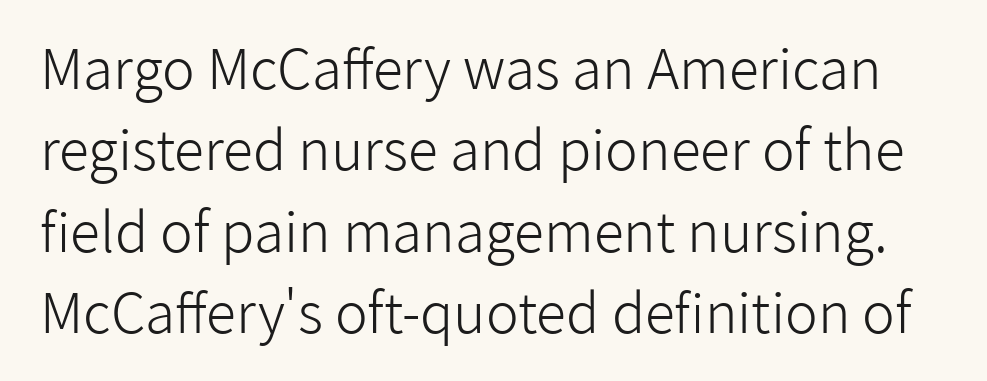
The image shows 55 px light sans-serif type, upright; set normal line spacing (1.48x), normal letter spacing, not underlined; low stroke contrast and a medium x-height.
